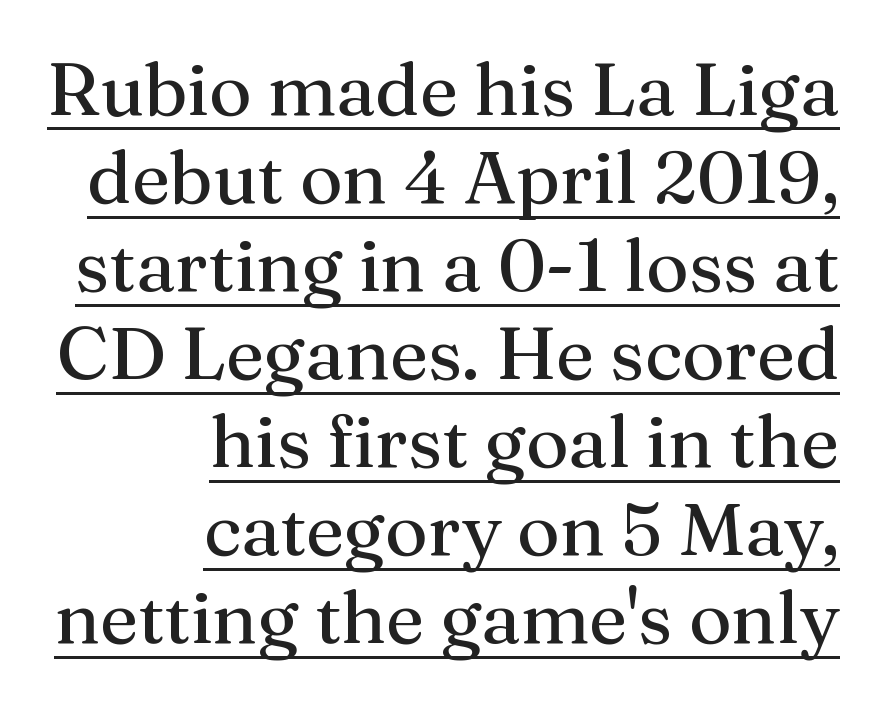
The image shows 74 px regular-weight serif type, upright; set right-aligned, line spacing 1.19x, normal letter spacing, underlined; medium stroke contrast and a medium x-height.
